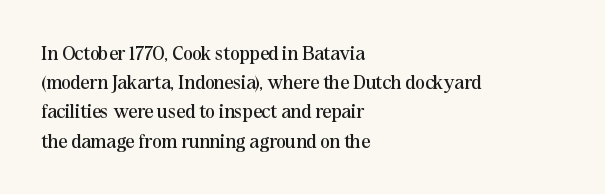
A normal amount of white space separates one row of letters from the next. The foot of each line stays bare and open. The ragged edge is on the right, which tells us the setting is flush left. This sample uses an upright cut, with every glyph sitting square on the baseline. No chunkiness to these letters — they're not bold. Does extra space separate the letters? No, they use regular spacing.
